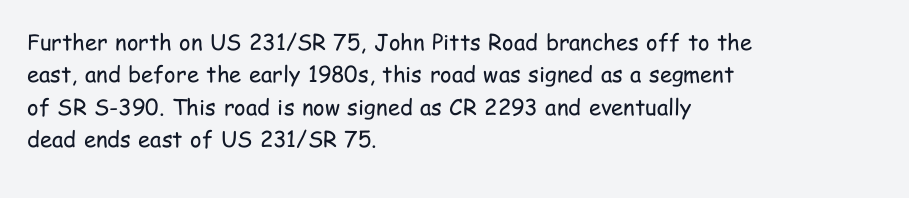
Q: Is the text bold? A: No.
Q: Is the text italic (slanted)? A: No, it is upright.
Q: Is the text underlined? A: No.
Q: How is the paragraph aligned? A: Left-aligned.
Q: Is the spacing between letters normal or unusually wide? A: Normal.
Q: Is the spacing between lines tight, normal or loose? A: Normal.
